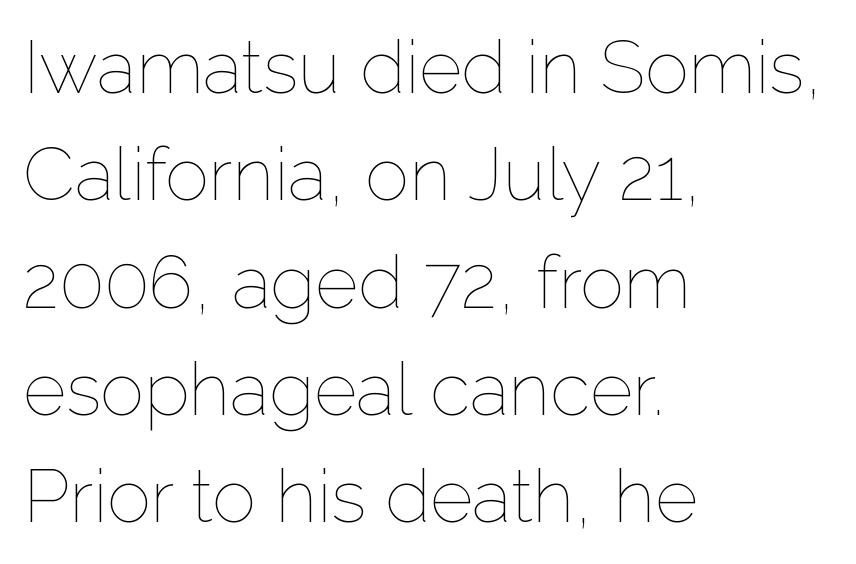
{"italic": "no", "bold": "no", "weight": "thin", "width": "normal", "stroke_contrast": "low", "x_height": "medium", "monospaced": "no", "underline": "no", "align": "left", "line_spacing": "normal", "line_spacing_ratio": 1.45, "letter_spacing": "normal", "letter_spacing_em": 0.0, "glyph_px": 74}
